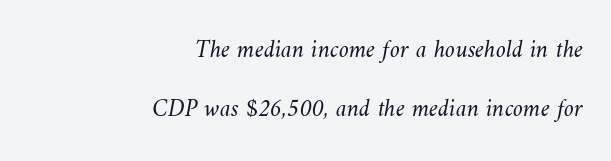
A great deal of white space separates one row of letters from the next. The text block is weighted toward the right margin, trailing off unevenly leftward. Each row of text sits above clean, open space. Does extra space separate the letters? No, they use regular spacing.
